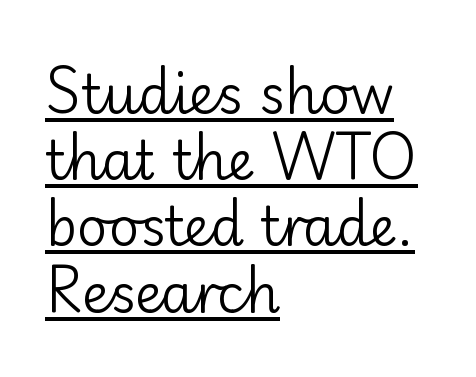
This sample has the flowing, uneven cadence of proportional lettering. A baseline rule has been typeset under these characters. A classic flush-left, rag-right setting is used for this passage. The type is set solid horizontally, with unmodified tracking. The cut favours lightness, reaching ordinary text weight at its darkest. Classification — sans serif.
